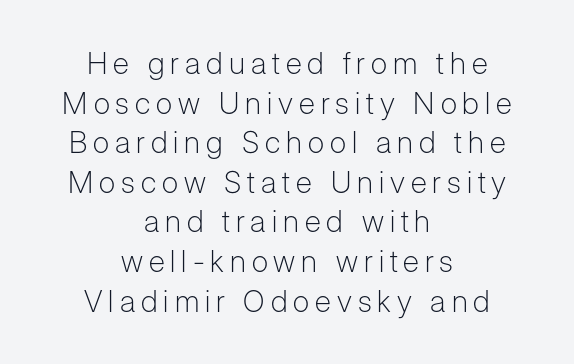
{"serif": "no", "italic": "no", "bold": "no", "weight": "light", "width": "normal", "stroke_contrast": "low", "x_height": "medium", "monospaced": "no", "underline": "no", "align": "center", "line_spacing": "normal", "line_spacing_ratio": 1.32, "letter_spacing": "wide", "letter_spacing_em": 0.2, "glyph_px": 30}
